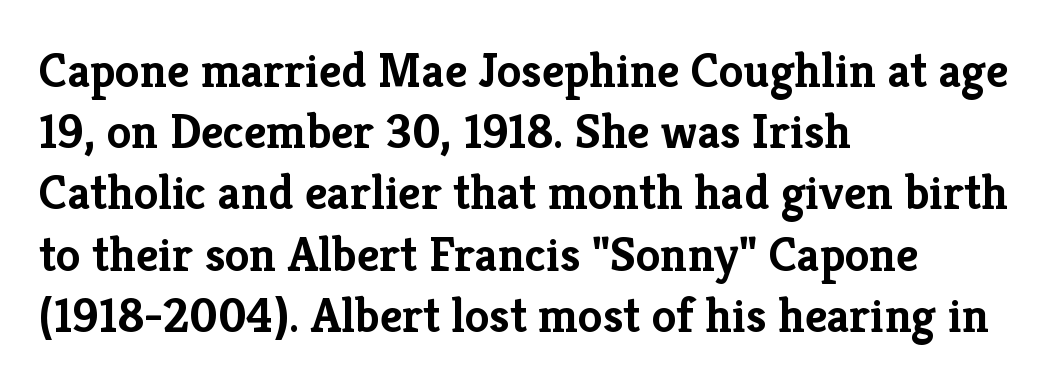
Q: Is the text bold? A: Yes.
Q: Is the text italic (slanted)? A: No, it is upright.
Q: Is the typeface a serif or a sans-serif typeface? A: Serif.
Q: Is the text underlined? A: No.
Q: How is the paragraph aligned? A: Left-aligned.
Q: Is the spacing between letters normal or unusually wide? A: Normal.
Q: Is the spacing between lines tight, normal or loose? A: Normal.
Q: Width (condensed, normal, or wide)? A: Normal.
Q: Stroke contrast? A: Low.
Q: x-height? A: Medium.
Q: Monospaced? A: No.
